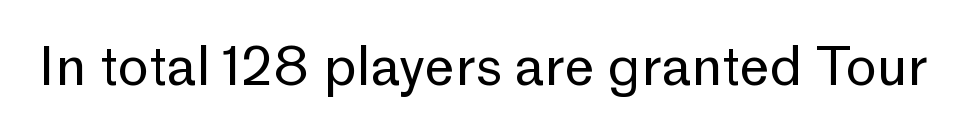
Q: Is the text bold? A: No.
Q: Is the text italic (slanted)? A: No, it is upright.
Q: Is the typeface a serif or a sans-serif typeface? A: Sans-serif.
Q: Is the text underlined? A: No.
Q: Is the spacing between letters normal or unusually wide? A: Normal.
Q: Width (condensed, normal, or wide)? A: Normal.
Q: Stroke contrast? A: Low.
Q: x-height? A: Medium.
Q: Monospaced? A: No.
